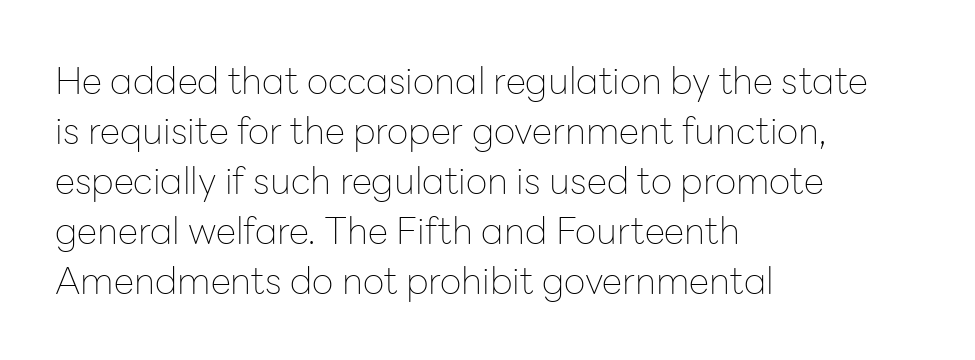
The image shows 37 px thin sans-serif type, upright; set left-aligned, normal line spacing (1.35x), normal letter spacing, not underlined; low stroke contrast and a medium x-height.
